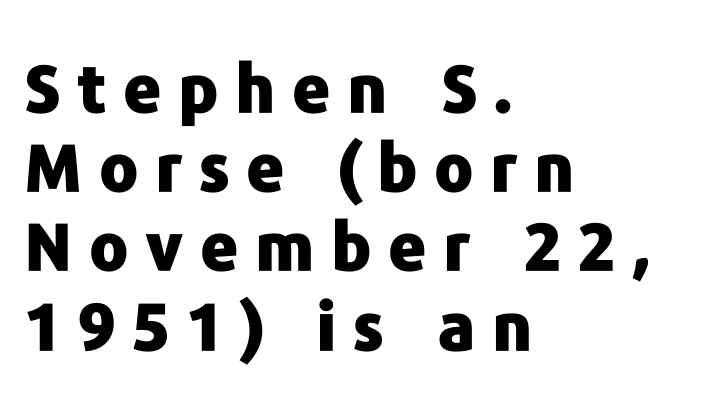
The image shows 66 px heavy sans-serif type, upright; set left-aligned, line spacing 1.2x, unusually wide letter spacing (+0.25 em), not underlined; low stroke contrast and a medium x-height.
